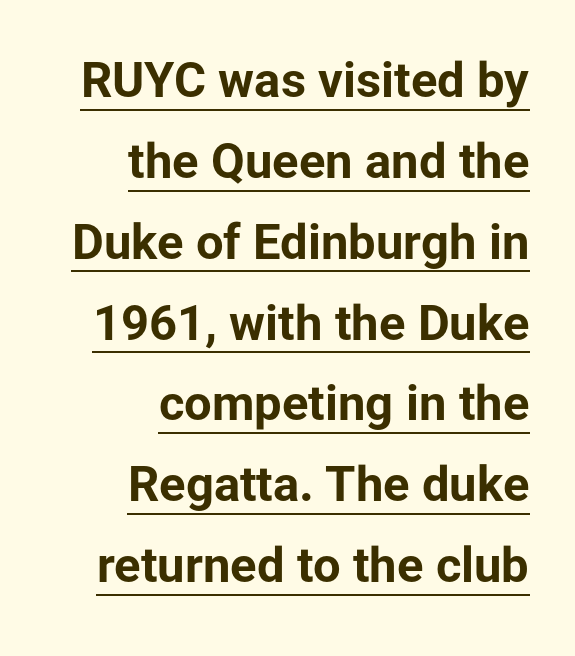
The passage shown stacks its lines at a standard gap. Teacher's note: observe the even right margin — that is flush-right alignment. Proportional: the letters do not fall into vertical columns. Look at the tracking — it's just the regular setting, nothing added. The typesetting leans heavy: a genuine bold. Compared with undecorated copy, this sample adds a rule below the words.
